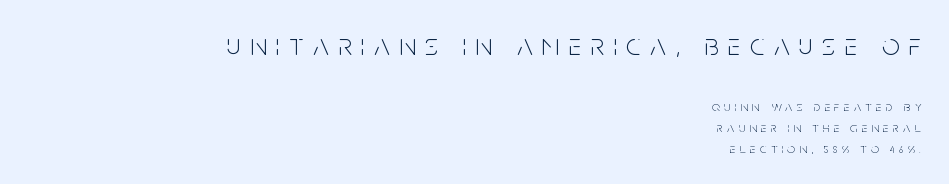
The image shows 31 px light, condensed sans-serif type, upright; set right-aligned, normal line spacing (1.49x), unusually wide letter spacing (+0.31 em), not underlined; the first (top) block is 2.21x larger; low stroke contrast and a large x-height.
